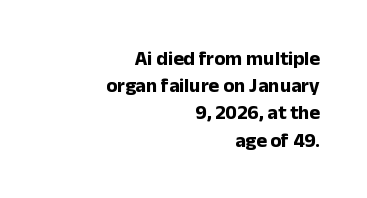
Q: Is the text bold? A: Yes.
Q: Is the text italic (slanted)? A: No, it is upright.
Q: Is the text underlined? A: No.
Q: How is the paragraph aligned? A: Right-aligned.
Q: Is the spacing between letters normal or unusually wide? A: Normal.
Q: Is the spacing between lines tight, normal or loose? A: Normal.
